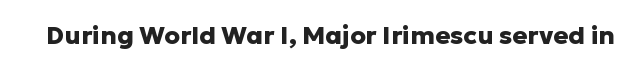
Q: Is the text bold? A: Yes.
Q: Is the text italic (slanted)? A: No, it is upright.
Q: Is the text underlined? A: No.
Q: Is the spacing between letters normal or unusually wide? A: Normal.
